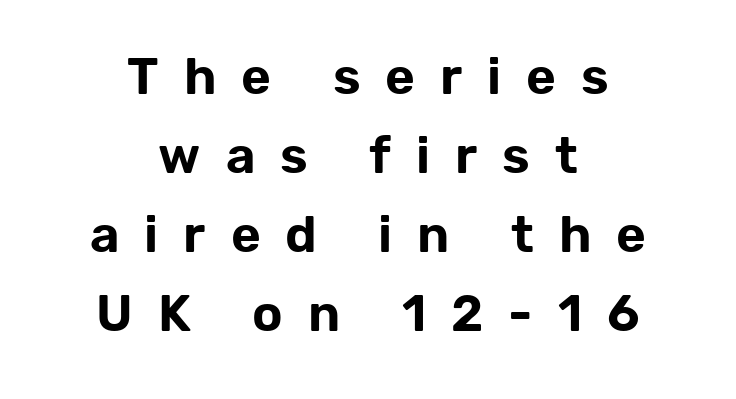
{"serif": "no", "italic": "no", "width": "normal", "stroke_contrast": "low", "x_height": "medium", "monospaced": "no", "underline": "no", "align": "center", "line_spacing": "normal", "line_spacing_ratio": 1.55, "letter_spacing": "wide", "letter_spacing_em": 0.49, "glyph_px": 51}
